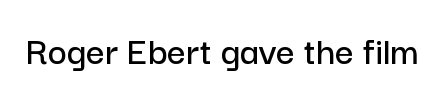
The image shows 41 px sans-serif type, upright; set normal letter spacing, not underlined; low stroke contrast and a medium x-height.
